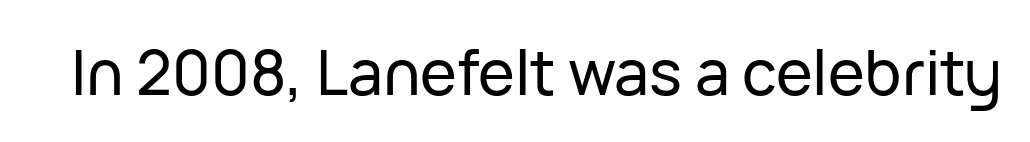
The rendering keeps characters at their native spacing. Style check: upright. The passage shown is typed in a proportional face where columns would drift. The text was rendered using a sans face with plain stroke endings.
